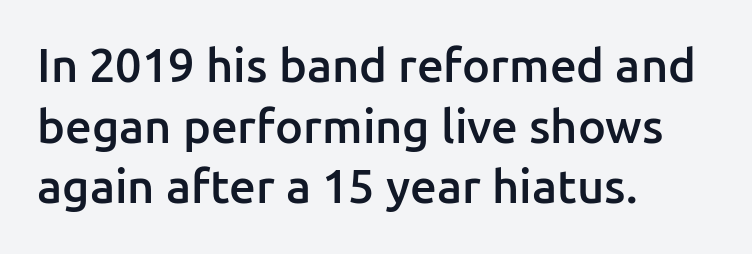
Q: Is the text bold? A: Semi-bold.
Q: Is the text italic (slanted)? A: No, it is upright.
Q: Is the typeface a serif or a sans-serif typeface? A: Sans-serif.
Q: Is the text underlined? A: No.
Q: How is the paragraph aligned? A: Left-aligned.
Q: Is the spacing between letters normal or unusually wide? A: Normal.
Q: Is the spacing between lines tight, normal or loose? A: Normal.
Q: Width (condensed, normal, or wide)? A: Normal.
Q: Stroke contrast? A: Low.
Q: x-height? A: Medium.
Q: Monospaced? A: No.
